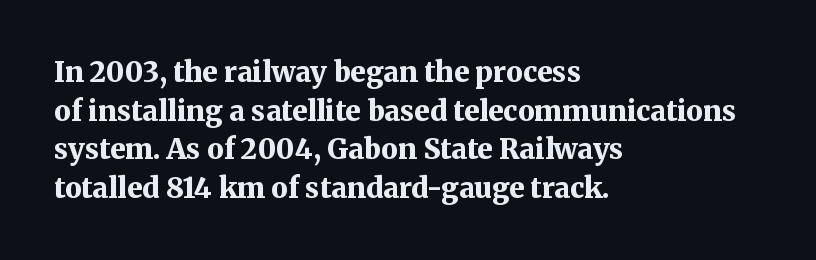
This sample uses plain, unmodified letter spacing. Whoever set this chose a conventional vertical rhythm. The typesetter chose a ragged-right arrangement here. A typesetter would call this proportional, since set widths differ per character.
